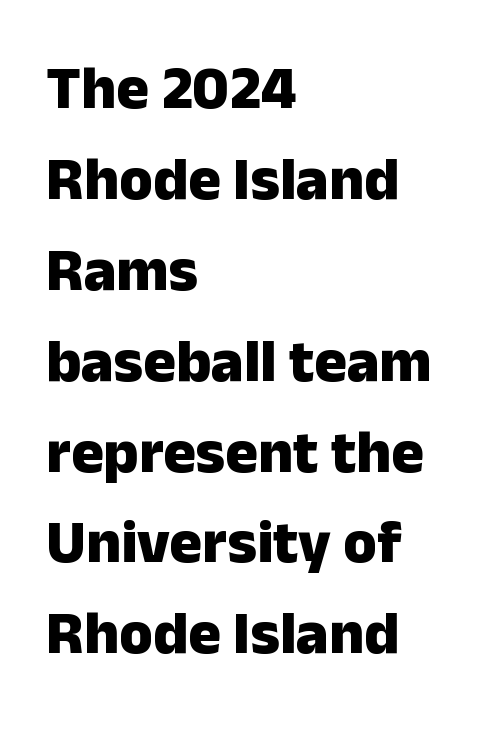
Q: Is the text bold? A: Yes.
Q: Is the text italic (slanted)? A: No, it is upright.
Q: Is the typeface a serif or a sans-serif typeface? A: Sans-serif.
Q: Is the text underlined? A: No.
Q: How is the paragraph aligned? A: Left-aligned.
Q: Is the spacing between letters normal or unusually wide? A: Normal.
Q: Is the spacing between lines tight, normal or loose? A: Normal.
Q: Width (condensed, normal, or wide)? A: Normal.
Q: Stroke contrast? A: Low.
Q: x-height? A: Medium.
Q: Monospaced? A: No.
